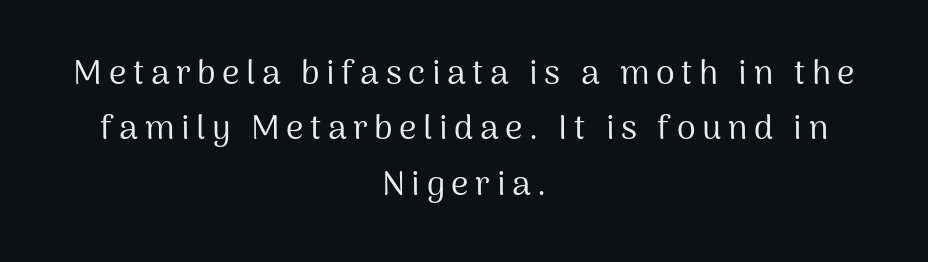
The image shows 34 px regular-weight sans-serif type, upright; set centered, normal line spacing (1.63x), not underlined; medium stroke contrast and a medium x-height.
